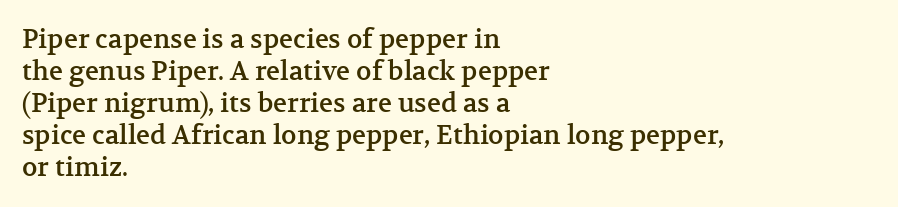
The image shows 26 px text type, upright; set left-aligned, line spacing 1.23x, normal letter spacing, not underlined.
